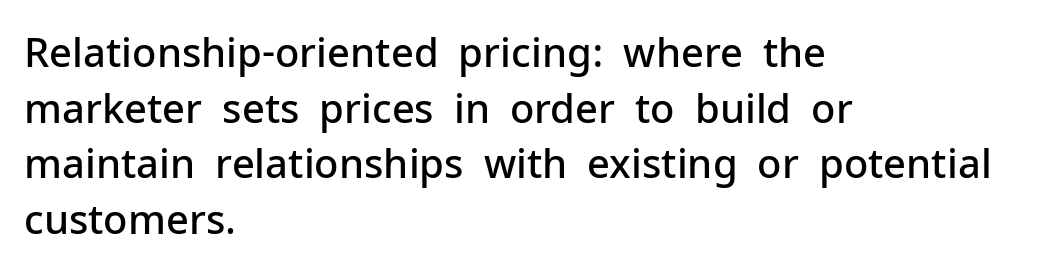
{"serif": "no", "italic": "no", "bold": "semi", "weight": "semibold", "width": "normal", "stroke_contrast": "low", "x_height": "medium", "monospaced": "no", "underline": "no", "align": "left", "line_spacing": "normal", "line_spacing_ratio": 1.39, "letter_spacing": "normal", "letter_spacing_em": 0.0, "glyph_px": 40}
